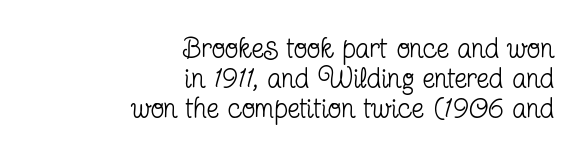
{"serif": "yes", "italic": "no", "bold": "no", "weight": "regular", "width": "condensed", "stroke_contrast": "low", "x_height": "medium", "monospaced": "no", "underline": "no", "align": "right", "line_spacing": "tight", "line_spacing_ratio": 1.08, "letter_spacing": "normal", "letter_spacing_em": 0.0, "glyph_px": 28}
